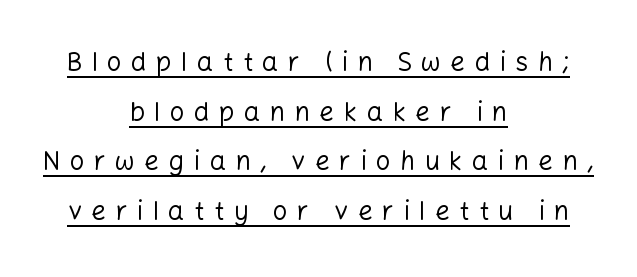
Q: Is the text bold? A: No.
Q: Is the text italic (slanted)? A: No, it is upright.
Q: Is the text underlined? A: Yes.
Q: How is the paragraph aligned? A: Centered.
Q: Is the spacing between letters normal or unusually wide? A: Unusually wide.
Q: Is the spacing between lines tight, normal or loose? A: Loose.
